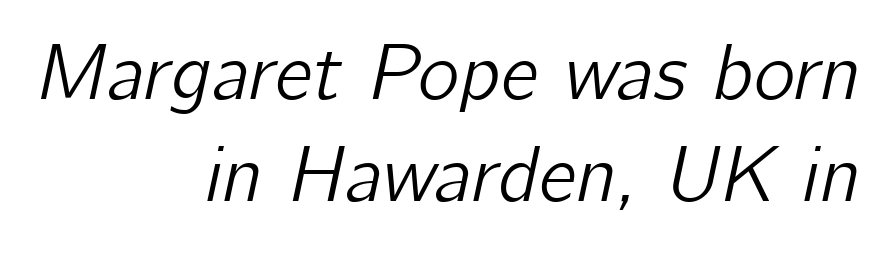
Character widths vary here, with narrow letters taking less room than wide ones. Italic? Definitely — the glyphs are oblique. Interline gaps are of average width in this sample. The horizontal fit of the characters is conventional and even. The lines in this sample share a right terminus and differ only in where they begin.
